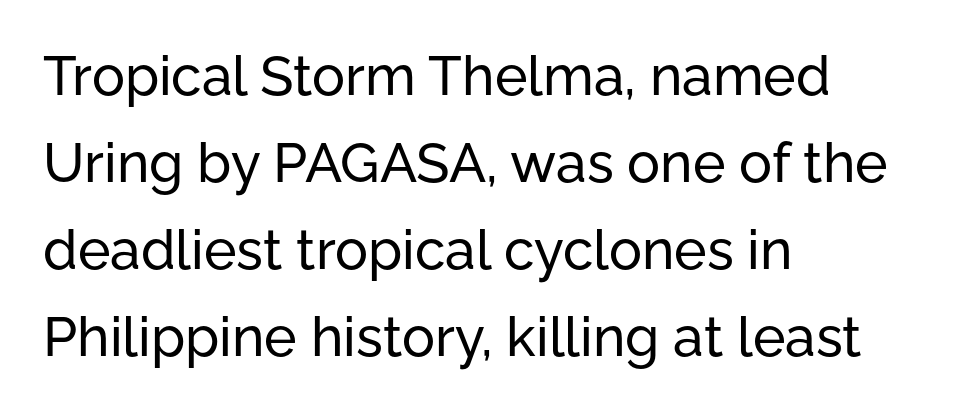
The line texture is even and compact thanks to regular tracking. Nope, not italic — everything's standing straight. What's the leading like? Ordinary, nothing unusual. A bare baseline throughout the passage.
